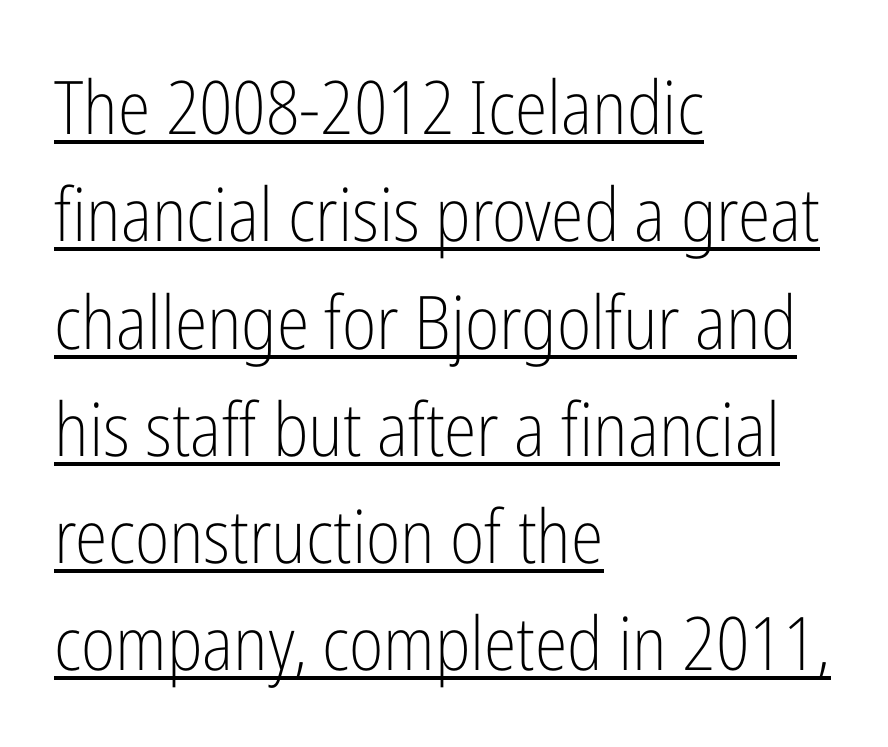
The image shows 74 px light, condensed sans-serif type, upright; set left-aligned, normal line spacing (1.45x), normal letter spacing, underlined; low stroke contrast and a medium x-height.
